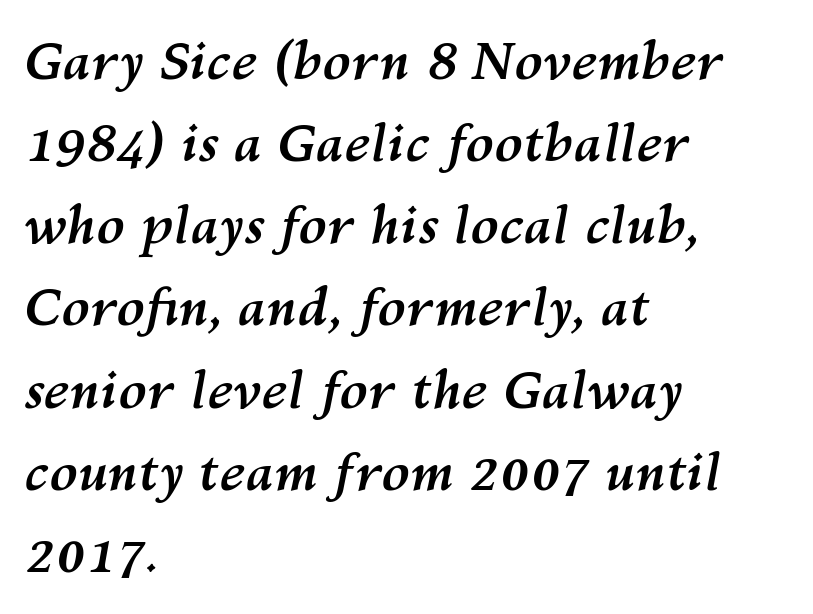
Q: Is the text bold? A: Yes.
Q: Is the text italic (slanted)? A: Yes, it leans right by about 10 degrees.
Q: Is the text underlined? A: No.
Q: How is the paragraph aligned? A: Left-aligned.
Q: Is the spacing between letters normal or unusually wide? A: Normal.
Q: Is the spacing between lines tight, normal or loose? A: Normal.
Q: Width (condensed, normal, or wide)? A: Normal.
Q: Stroke contrast? A: Medium.
Q: x-height? A: Medium.
Q: Monospaced? A: No.
